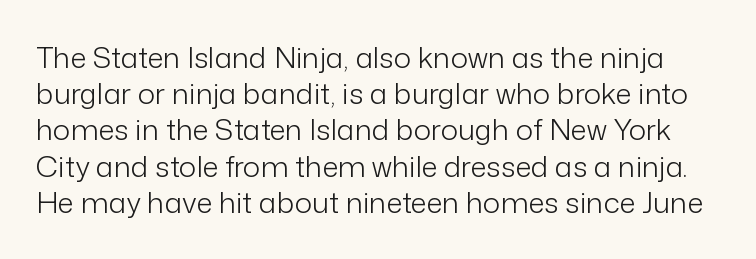
{"serif": "no", "italic": "no", "bold": "no", "weight": "light", "width": "normal", "stroke_contrast": "low", "x_height": "medium", "monospaced": "no", "underline": "no", "line_spacing": "normal", "line_spacing_ratio": 1.25, "letter_spacing": "normal", "letter_spacing_em": 0.0, "glyph_px": 29}
